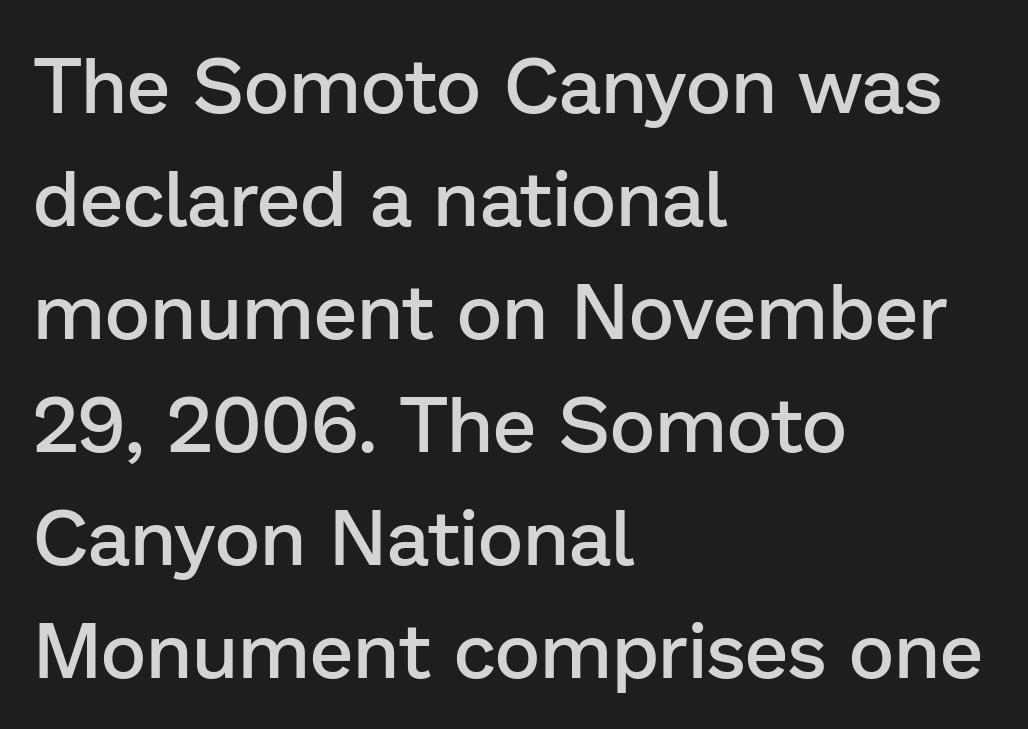
Q: Is the text bold? A: Semi-bold.
Q: Is the text italic (slanted)? A: No, it is upright.
Q: Is the typeface a serif or a sans-serif typeface? A: Sans-serif.
Q: Is the text underlined? A: No.
Q: How is the paragraph aligned? A: Left-aligned.
Q: Is the spacing between letters normal or unusually wide? A: Normal.
Q: Is the spacing between lines tight, normal or loose? A: Normal.
Q: Width (condensed, normal, or wide)? A: Normal.
Q: Stroke contrast? A: Low.
Q: x-height? A: Medium.
Q: Monospaced? A: No.
